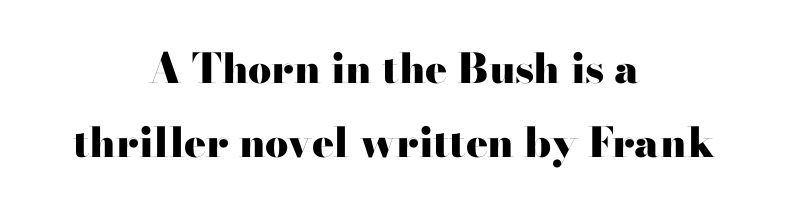
The image shows 41 px heavy, wide serif type, upright; set centered, line spacing 1.81x, normal letter spacing, not underlined; high stroke contrast and a small x-height.
